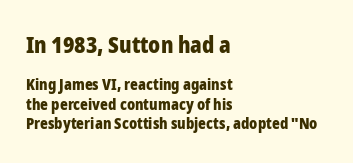
The image shows 22 px bold type, upright; set left-aligned, normal line spacing (1.3x), normal letter spacing, not underlined; the first (top) block is 1.47x larger.
